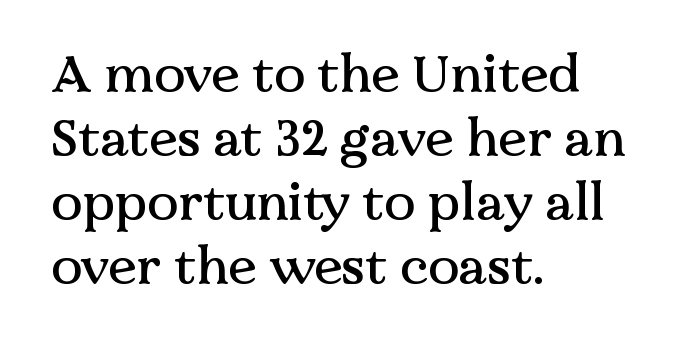
Q: Is the text italic (slanted)? A: No, it is upright.
Q: Is the typeface a serif or a sans-serif typeface? A: Serif.
Q: Is the text underlined? A: No.
Q: How is the paragraph aligned? A: Left-aligned.
Q: Is the spacing between letters normal or unusually wide? A: Normal.
Q: Width (condensed, normal, or wide)? A: Normal.
Q: Stroke contrast? A: Medium.
Q: x-height? A: Medium.
Q: Monospaced? A: No.
